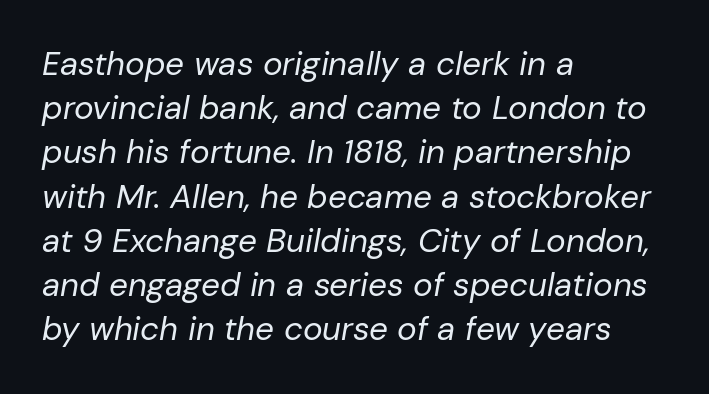
The image shows 33 px regular-weight type, italic (leaning right); set left-aligned, normal line spacing (1.34x), normal letter spacing, not underlined; low stroke contrast and a medium x-height.
